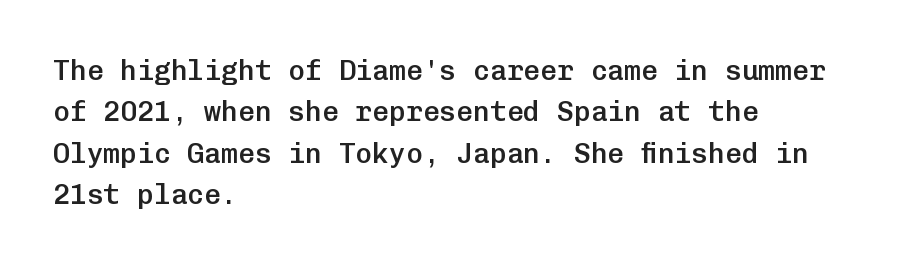
Q: Is the text bold? A: Semi-bold.
Q: Is the text italic (slanted)? A: No, it is upright.
Q: Is the typeface a serif or a sans-serif typeface? A: Sans-serif.
Q: Is the text underlined? A: No.
Q: How is the paragraph aligned? A: Left-aligned.
Q: Is the spacing between letters normal or unusually wide? A: Normal.
Q: Is the spacing between lines tight, normal or loose? A: Normal.
Q: Width (condensed, normal, or wide)? A: Normal.
Q: Stroke contrast? A: Low.
Q: x-height? A: Medium.
Q: Monospaced? A: Yes.
